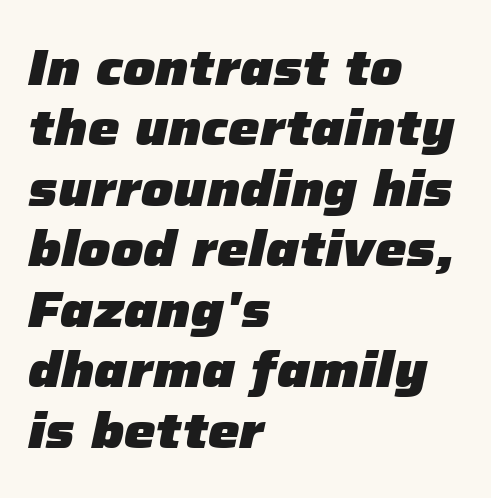
These lines carry a lot of weight — the face is fully bold. Spacing between characters is what you'd get straight out of the box. Is the block centered? No — it sits flush against the left margin. The rendering applies a slant to the glyphs.
